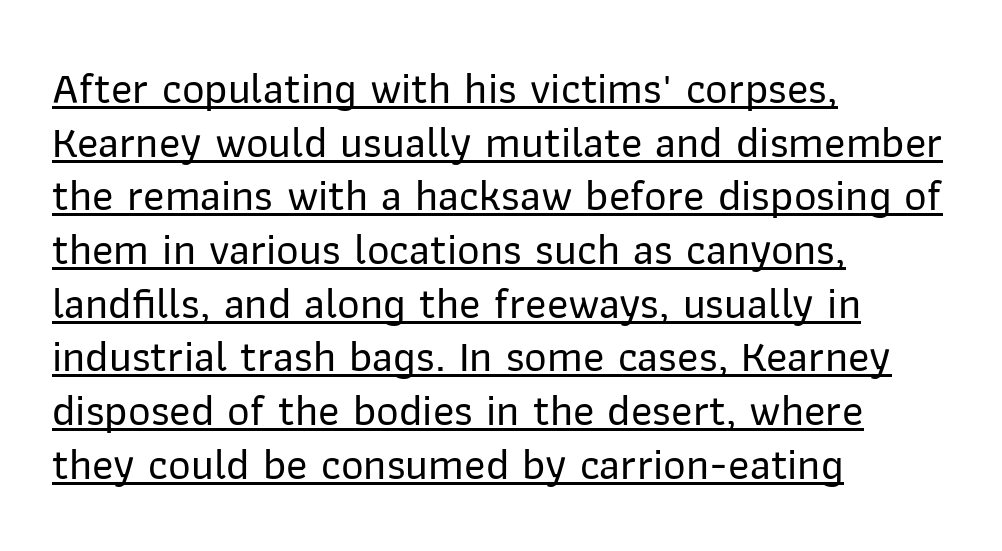
The image shows 44 px sans-serif type, upright; set left-aligned, line spacing 1.22x, normal letter spacing, underlined; low stroke contrast and a medium x-height.
